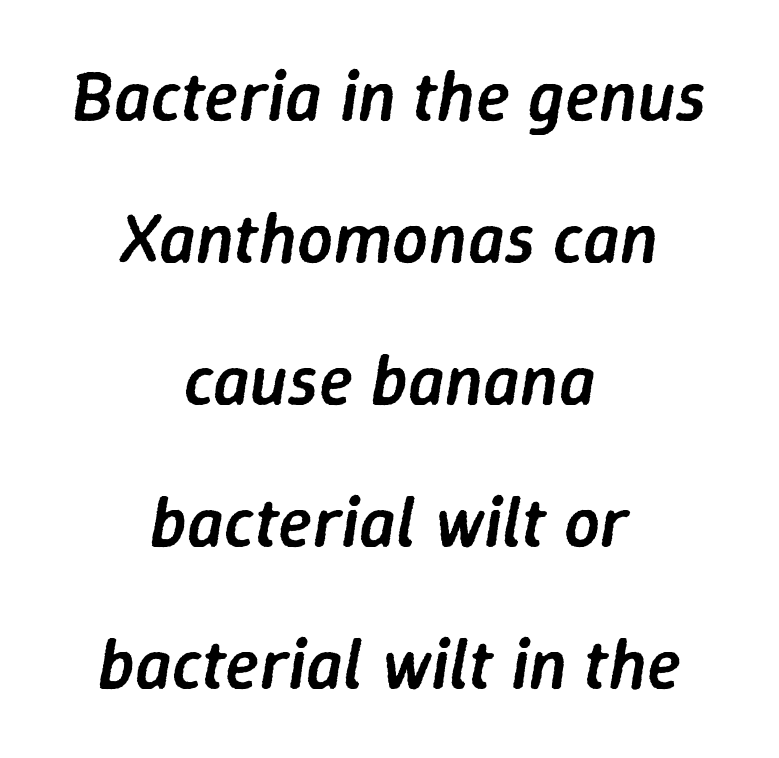
The image shows 71 px semibold type, italic (leaning right); set centered, loose line spacing (2.0x), normal letter spacing, not underlined; low stroke contrast and a medium x-height.
